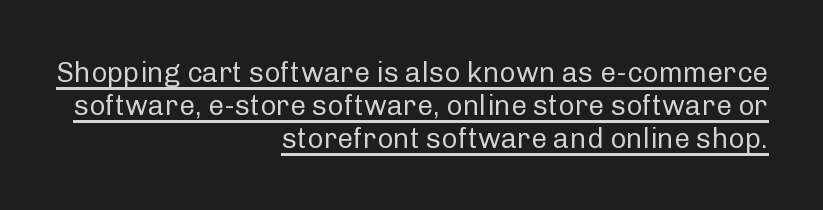
The image shows 28 px regular-weight sans-serif type, upright; set right-aligned, line spacing 1.17x, normal letter spacing, underlined; low stroke contrast and a medium x-height.
